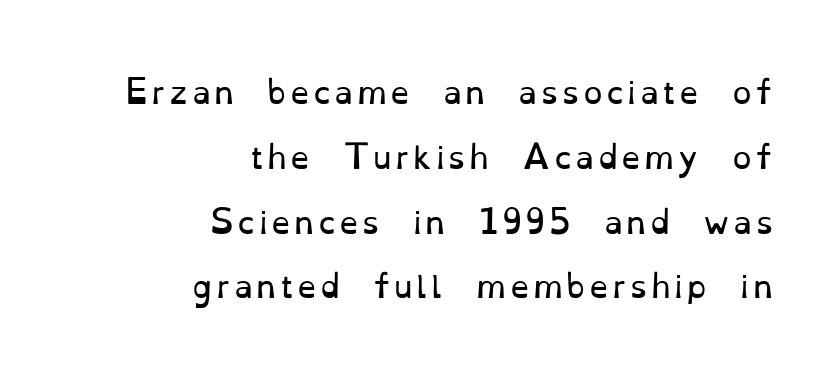
{"serif": "yes", "italic": "no", "bold": "no", "weight": "regular", "width": "normal", "stroke_contrast": "low", "x_height": "small", "monospaced": "no", "underline": "no", "align": "right", "line_spacing": "loose", "line_spacing_ratio": 2.09, "glyph_px": 31}
